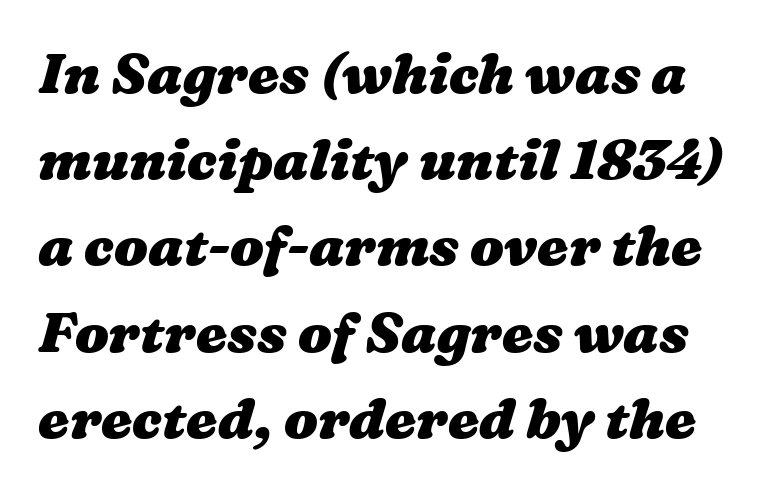
Q: Is the text bold? A: Yes.
Q: Is the text underlined? A: No.
Q: Is the spacing between letters normal or unusually wide? A: Normal.
Q: Is the spacing between lines tight, normal or loose? A: Normal.
Q: Width (condensed, normal, or wide)? A: Wide.
Q: Stroke contrast? A: Medium.
Q: x-height? A: Medium.
Q: Monospaced? A: No.
